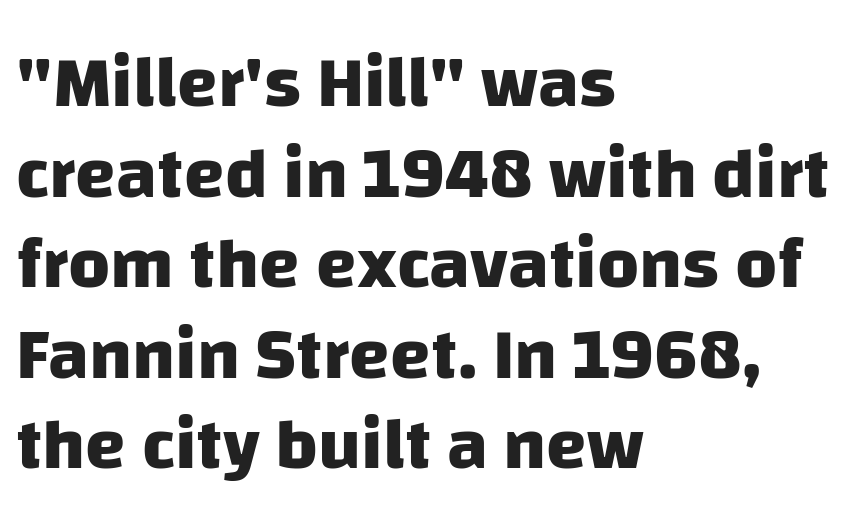
{"serif": "no", "bold": "yes", "weight": "heavy", "width": "normal", "stroke_contrast": "low", "x_height": "large", "monospaced": "no", "underline": "no", "align": "left", "line_spacing_ratio": 1.24, "letter_spacing": "normal", "letter_spacing_em": 0.0, "glyph_px": 73}
